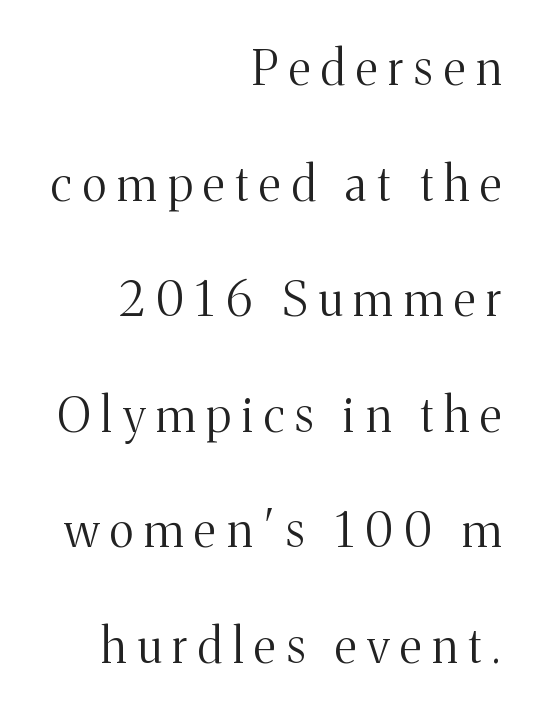
{"serif": "yes", "italic": "no", "bold": "no", "weight": "light", "width": "normal", "stroke_contrast": "medium", "x_height": "medium", "monospaced": "no", "underline": "no", "align": "right", "line_spacing": "loose", "line_spacing_ratio": 2.46, "letter_spacing": "wide", "letter_spacing_em": 0.24, "glyph_px": 47}
